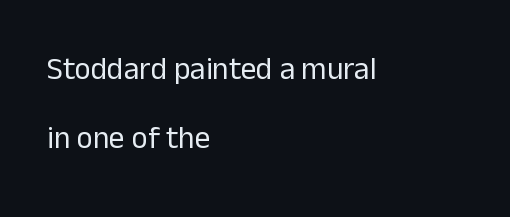
{"serif": "no", "italic": "no", "bold": "no", "weight": "regular", "width": "normal", "stroke_contrast": "low", "x_height": "medium", "monospaced": "no", "underline": "no", "align": "left", "line_spacing": "loose", "line_spacing_ratio": 2.22, "letter_spacing": "normal", "letter_spacing_em": 0.0, "glyph_px": 31}
